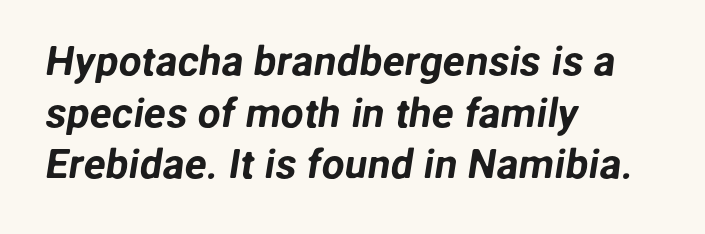
Q: Is the typeface a serif or a sans-serif typeface? A: Sans-serif.
Q: Is the text underlined? A: No.
Q: How is the paragraph aligned? A: Left-aligned.
Q: Is the spacing between letters normal or unusually wide? A: Normal.
Q: Is the spacing between lines tight, normal or loose? A: Normal.
Q: Width (condensed, normal, or wide)? A: Normal.
Q: Stroke contrast? A: Low.
Q: x-height? A: Medium.
Q: Monospaced? A: No.
